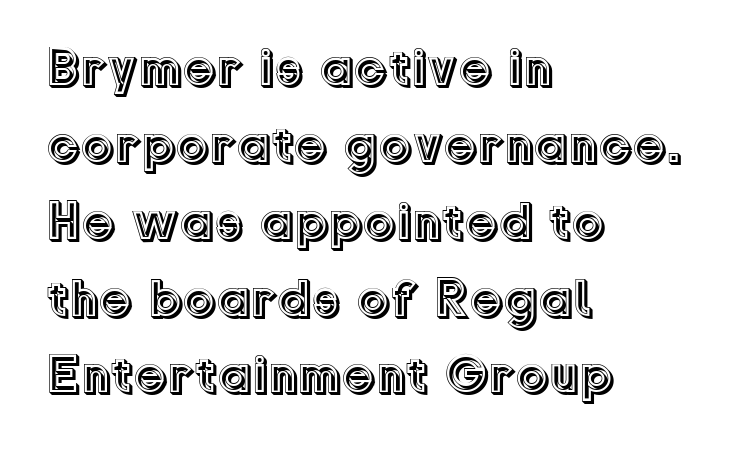
Style check: upright. Compared with typical paragraphs, the rows here are spaced about the same. The face used here is proportionally spaced, like ordinary book or web type. A classic flush-left, rag-right setting is used for this passage.
